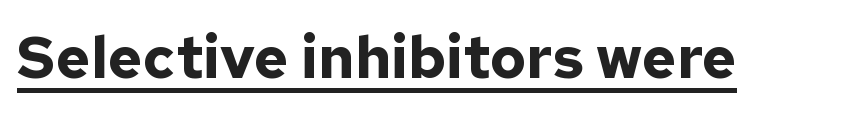
{"serif": "no", "italic": "no", "bold": "yes", "weight": "bold", "width": "normal", "stroke_contrast": "low", "x_height": "medium", "monospaced": "no", "underline": "yes", "letter_spacing": "normal", "letter_spacing_em": 0.0, "glyph_px": 59}
